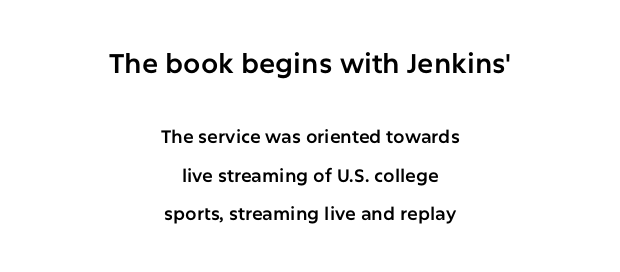
Q: Is the text italic (slanted)? A: No, it is upright.
Q: Is the text underlined? A: No.
Q: How is the paragraph aligned? A: Centered.
Q: Is the spacing between letters normal or unusually wide? A: Normal.
Q: Is the spacing between lines tight, normal or loose? A: Loose.
Q: Which block of text is set in a larger size, the first (top) or the second (bottom)? A: The first (top) one.
